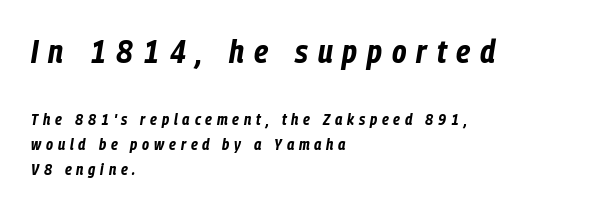
The image shows 33 px bold, condensed type, italic (leaning right); set left-aligned, normal line spacing (1.57x), unusually wide letter spacing (+0.3 em), not underlined; the first (top) block is 2.06x larger; low stroke contrast and a medium x-height.
